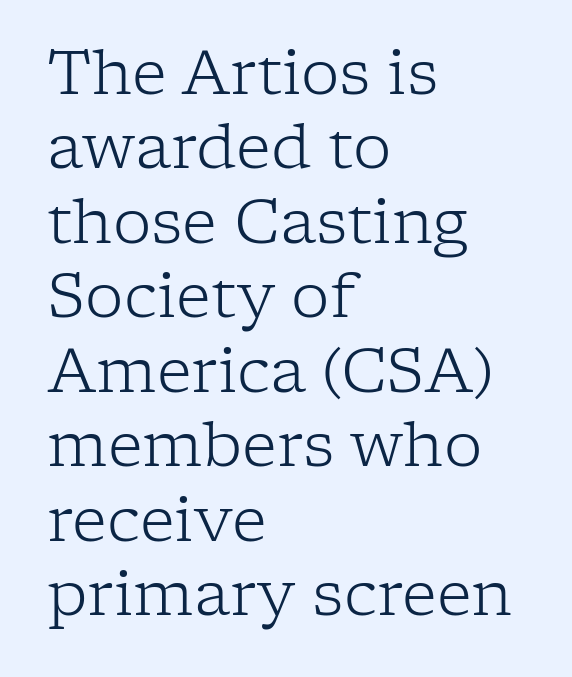
Q: Is the text bold? A: No.
Q: Is the text italic (slanted)? A: No, it is upright.
Q: Is the typeface a serif or a sans-serif typeface? A: Serif.
Q: Is the text underlined? A: No.
Q: How is the paragraph aligned? A: Left-aligned.
Q: Is the spacing between letters normal or unusually wide? A: Normal.
Q: Width (condensed, normal, or wide)? A: Normal.
Q: Stroke contrast? A: Low.
Q: x-height? A: Medium.
Q: Monospaced? A: No.
